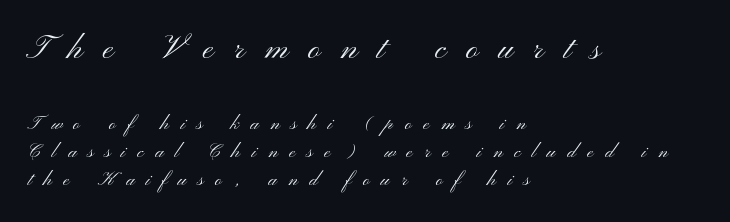
{"serif": "no", "bold": "no", "weight": "light", "width": "wide", "stroke_contrast": "medium", "x_height": "small", "monospaced": "no", "underline": "no", "align": "left", "line_spacing_ratio": 1.17, "letter_spacing": "wide", "letter_spacing_em": 0.48, "larger_block": "first", "size_ratio": 1.75, "glyph_px": 42}
